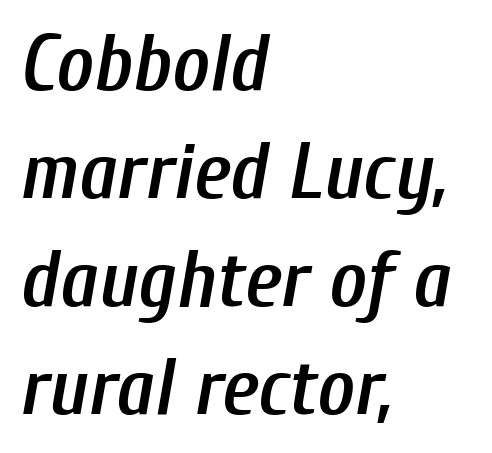
The image shows 80 px semibold, condensed type, italic (leaning right); set left-aligned, normal line spacing (1.35x), normal letter spacing, not underlined; low stroke contrast and a medium x-height.
